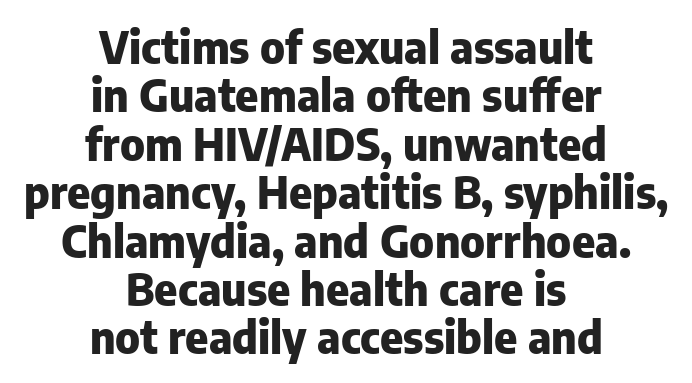
What kind of face is this? One without serifs — a sans. A roman cut, with each character standing at attention. Spacing verdict: proportional, widths tailored to each character. Anything drawn beneath the words? Only blank space.
